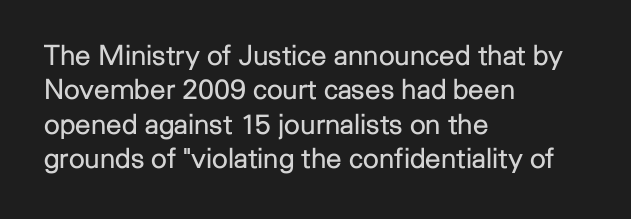
The image shows 28 px regular-weight sans-serif type, upright; set left-aligned, line spacing 1.23x, normal letter spacing, not underlined; low stroke contrast and a medium x-height.
